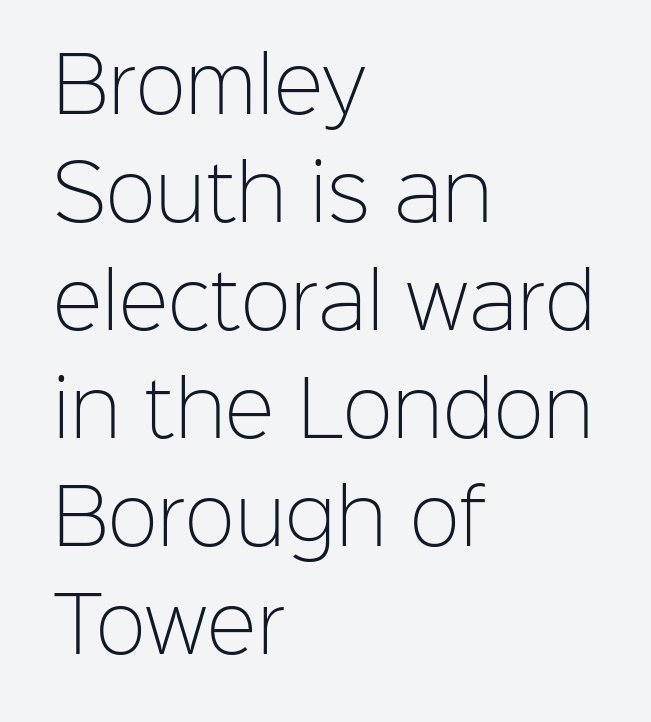
Where is the straight margin? On the left. The lettering stays uniformly vertical, giving the passage a roman look. Weight: regular or lighter. The rendering shows plain stroke endings on the letterforms — a sans-serif design. Proportional: the letters do not fall into vertical columns. Honestly, the letter spacing is just normal — you wouldn't notice it.
